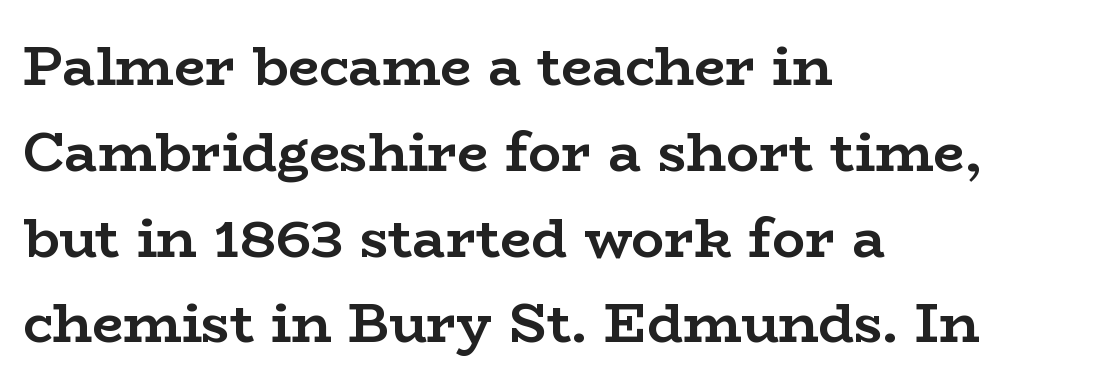
{"serif": "yes", "italic": "no", "bold": "yes", "weight": "semibold", "width": "wide", "stroke_contrast": "low", "x_height": "medium", "monospaced": "no", "underline": "no", "align": "left", "line_spacing": "normal", "line_spacing_ratio": 1.56, "letter_spacing": "normal", "letter_spacing_em": 0.0, "glyph_px": 55}
